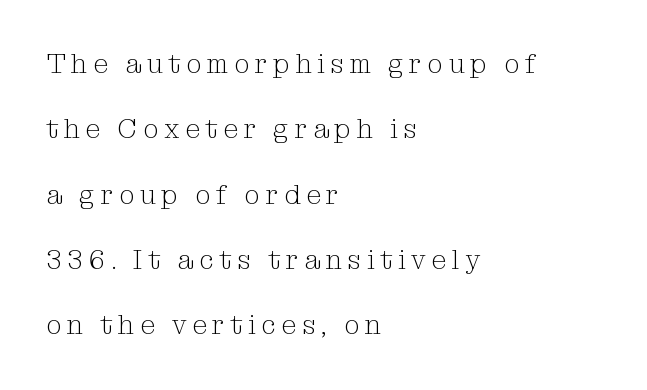
{"italic": "no", "bold": "no", "underline": "no", "align": "left", "line_spacing": "loose", "line_spacing_ratio": 2.42, "letter_spacing": "wide", "letter_spacing_em": 0.21, "glyph_px": 27}
